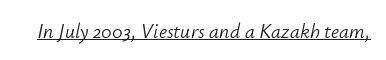
The image shows 20 px text type, italic (leaning right); set normal letter spacing, underlined.
